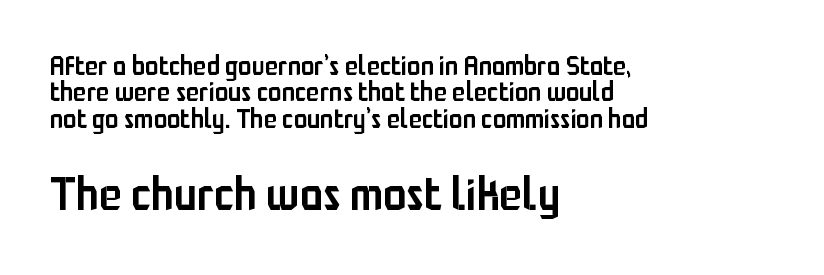
{"serif": "no", "italic": "no", "bold": "semi", "weight": "semibold", "width": "condensed", "stroke_contrast": "low", "x_height": "medium", "monospaced": "no", "underline": "no", "align": "left", "line_spacing": "tight", "line_spacing_ratio": 0.98, "letter_spacing": "normal", "letter_spacing_em": 0.0, "larger_block": "second", "size_ratio": 1.74, "glyph_px": 47}
